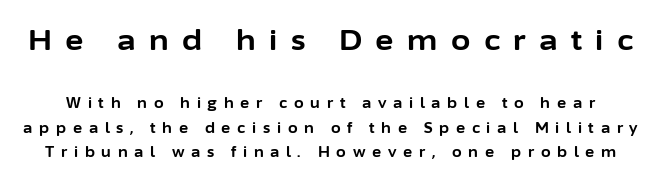
The image shows 28 px bold sans-serif type, upright; set line spacing 1.75x, unusually wide letter spacing (+0.48 em), not underlined; the first (top) block is 2.0x larger; low stroke contrast and a medium x-height.
